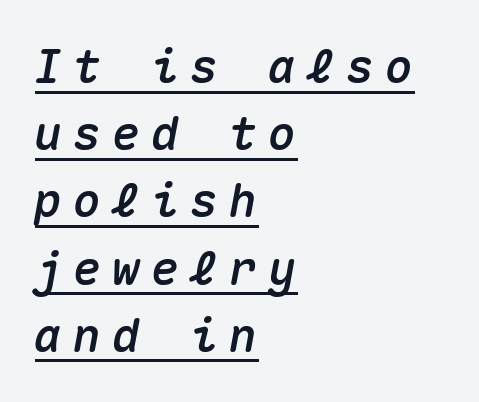
The image shows 47 px text type, italic (leaning right), monospaced; set left-aligned, normal line spacing (1.43x), unusually wide letter spacing (+0.23 em), underlined; medium stroke contrast and a medium x-height.
